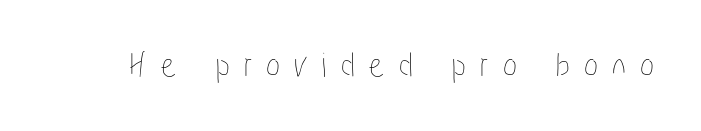
The image shows 36 px condensed type, upright; set unusually wide letter spacing (+0.38 em), not underlined; low stroke contrast and a medium x-height.
